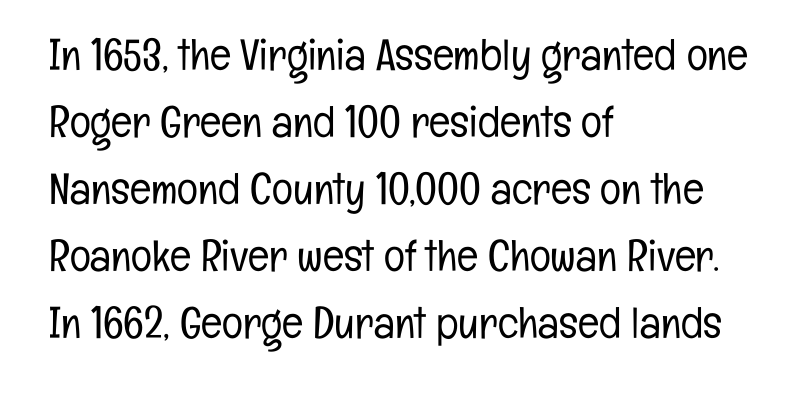
You can tell it's not italic because the verticals are truly vertical. No chunkiness to these letters — they're not bold. Rows of type keep a routine distance in the vertical direction. If you drew a ruler down the left edge, every line would touch it. A bare baseline throughout the passage.
